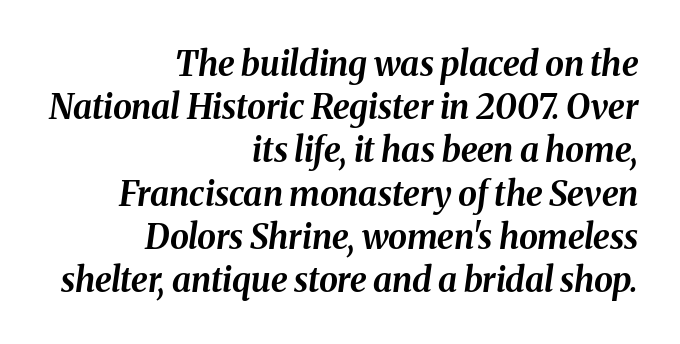
Q: Is the text bold? A: Yes.
Q: Is the text italic (slanted)? A: Yes, it leans right by about 8 degrees.
Q: Is the text underlined? A: No.
Q: How is the paragraph aligned? A: Right-aligned.
Q: Is the spacing between letters normal or unusually wide? A: Normal.
Q: Is the spacing between lines tight, normal or loose? A: Normal.
Q: Width (condensed, normal, or wide)? A: Normal.
Q: Stroke contrast? A: Medium.
Q: x-height? A: Medium.
Q: Monospaced? A: No.
